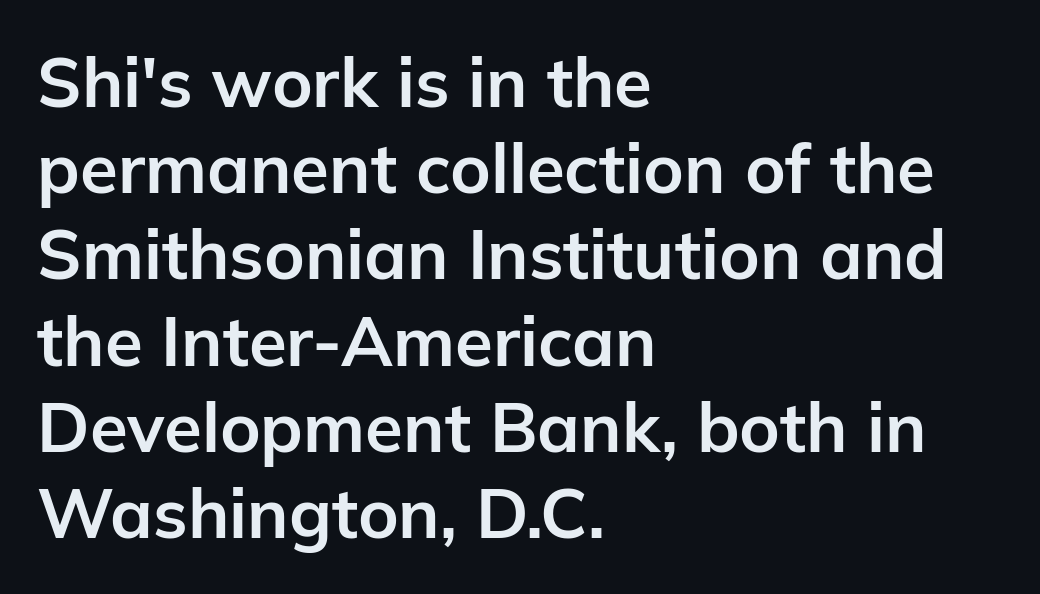
The image shows 69 px bold sans-serif type, upright; set left-aligned, normal line spacing (1.25x), normal letter spacing, not underlined; low stroke contrast and a medium x-height.
